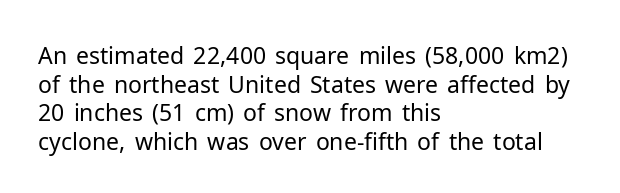
The lines sit at an ordinary, default distance from one another. The text block is weighted toward the left margin, trailing off unevenly rightward. Tracking value appears to be zero — textbook default spacing. Has an underline been added? It has not. Stroke mass is kept to a normal reading level or below.
